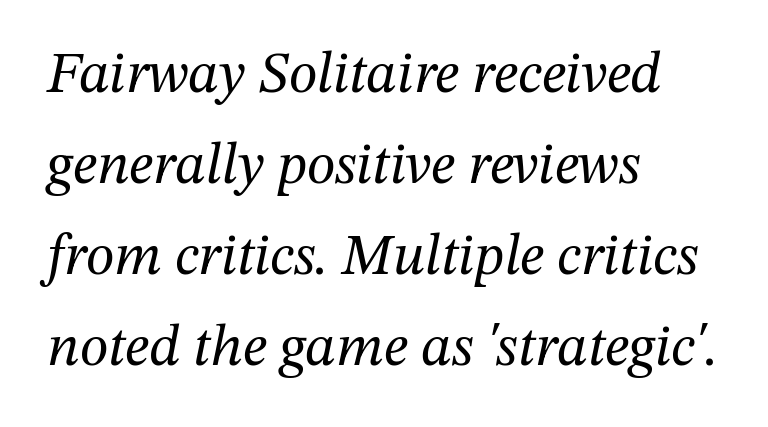
{"serif": "yes", "italic": "yes", "lean": "right", "slant_degrees": 12, "bold": "no", "weight": "regular", "width": "normal", "stroke_contrast": "medium", "x_height": "medium", "monospaced": "no", "underline": "no", "align": "left", "line_spacing": "normal", "line_spacing_ratio": 1.57, "letter_spacing": "normal", "letter_spacing_em": 0.0, "glyph_px": 58}
